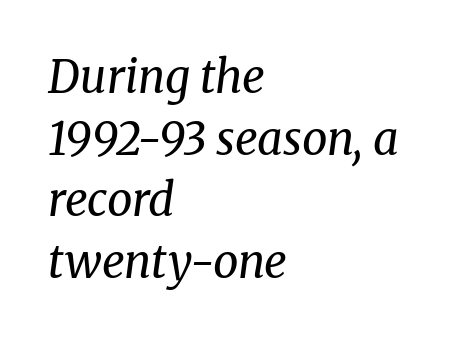
The image shows 45 px regular-weight serif type, italic (leaning right); set left-aligned, normal line spacing (1.37x), normal letter spacing, not underlined; medium stroke contrast and a medium x-height.
